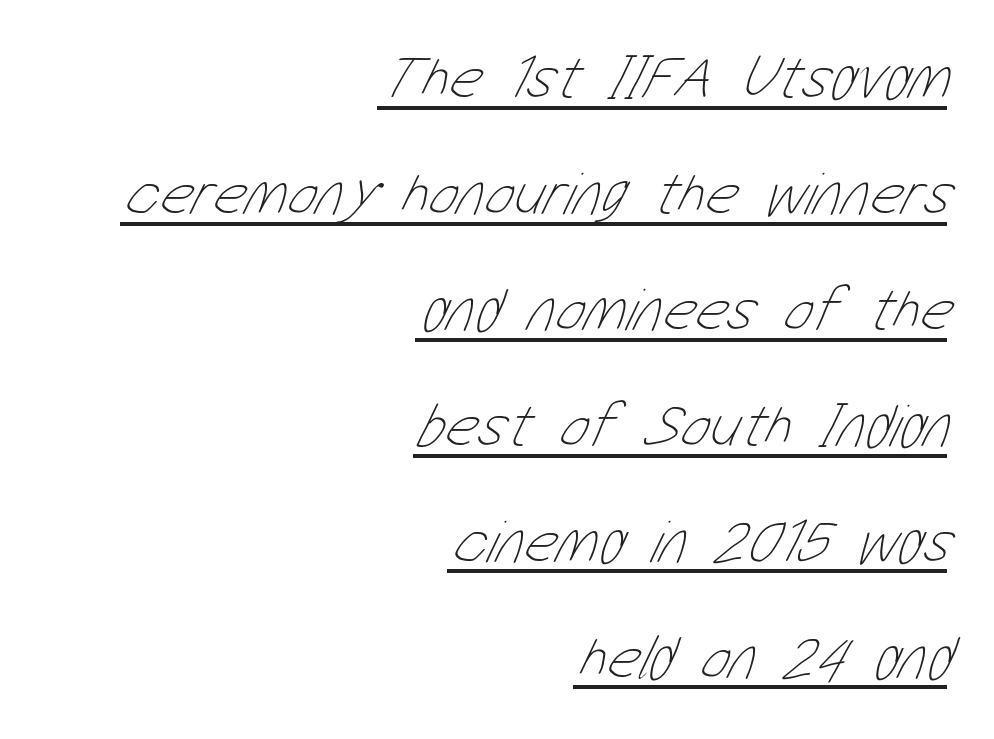
{"bold": "no", "weight": "thin", "width": "condensed", "stroke_contrast": "low", "x_height": "medium", "monospaced": "no", "underline": "yes", "align": "right", "line_spacing_ratio": 1.87, "letter_spacing": "normal", "letter_spacing_em": 0.0, "glyph_px": 62}
